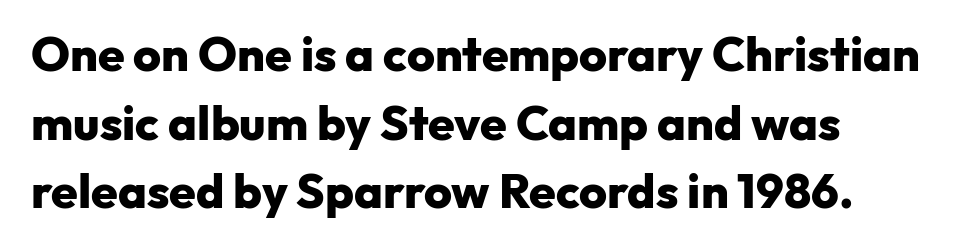
This rendering leaves character spacing at its baseline value. Visually the block forms a straight wall on the left and a jagged coastline on the right. The face used here is a sans, in the tradition of grotesques and geometrics. Set as a true bold cut, around the 700 mark. You can tell it's not italic because the verticals are truly vertical. The rendering uses natural spacing where letterforms have individual widths.
